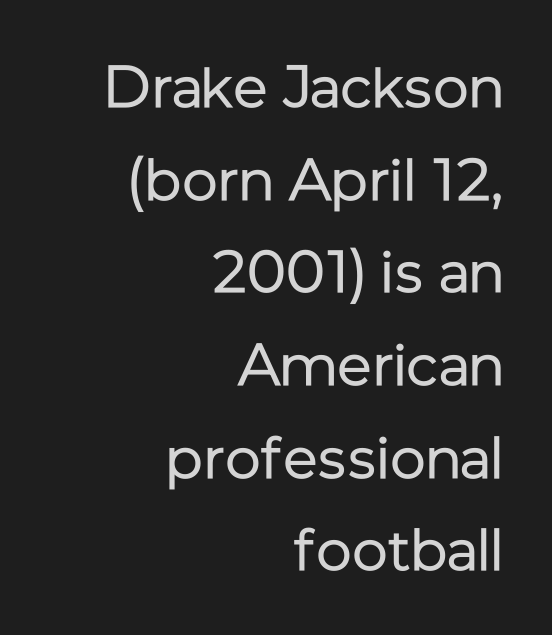
The image shows 59 px regular-weight sans-serif type, upright; set right-aligned, normal line spacing (1.57x), normal letter spacing, not underlined; low stroke contrast and a medium x-height.
